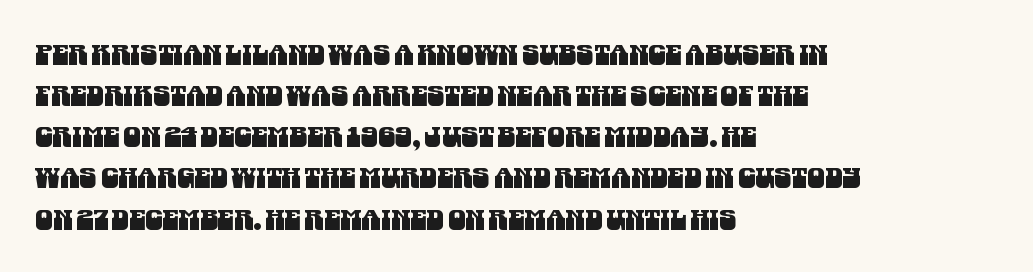
The lines are quadded left. No extra tracking has been applied to these lines. The letters advance in unequal steps, a hallmark of proportional type. Leading: standard. The space beneath each line is pristine and unruled. These lines are composed in type without serifs.
